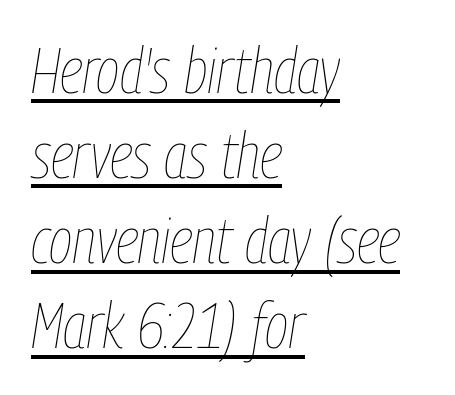
{"italic": "yes", "lean": "right", "slant_degrees": 9, "bold": "no", "weight": "thin", "width": "condensed", "stroke_contrast": "low", "x_height": "medium", "monospaced": "no", "underline": "yes", "align": "left", "line_spacing": "normal", "line_spacing_ratio": 1.33, "letter_spacing": "normal", "letter_spacing_em": 0.0, "glyph_px": 64}
